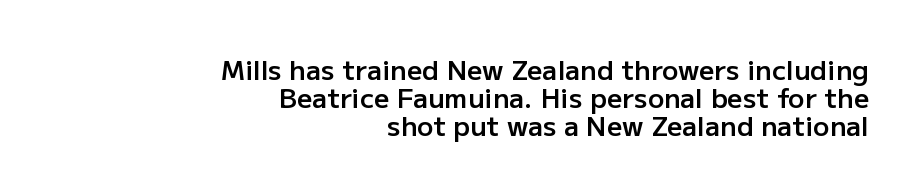
{"italic": "no", "bold": "semi", "underline": "no", "align": "right", "line_spacing": "tight", "line_spacing_ratio": 1.04, "letter_spacing": "normal", "letter_spacing_em": 0.0, "glyph_px": 27}
